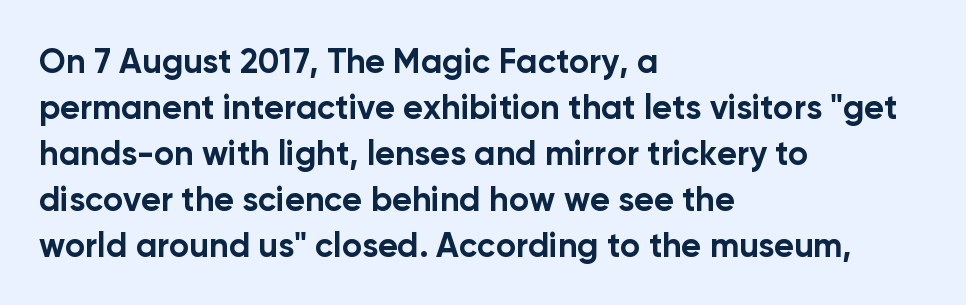
The font family rendered here belongs to the sans-serif group. Rendered with straight, roman letterforms. The face used here is proportionally spaced, like ordinary book or web type. If you measured baseline to baseline, you'd find a middling distance. Underline: absent. Every letter is thick-stroked: bold, no question.
